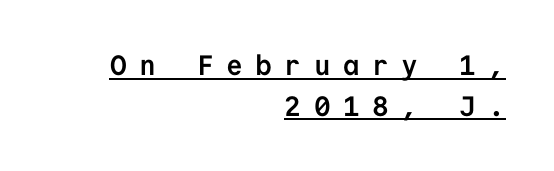
The image shows 28 px semibold sans-serif type, upright, monospaced; set right-aligned, normal line spacing (1.45x), unusually wide letter spacing (+0.44 em), underlined; low stroke contrast and a medium x-height.
